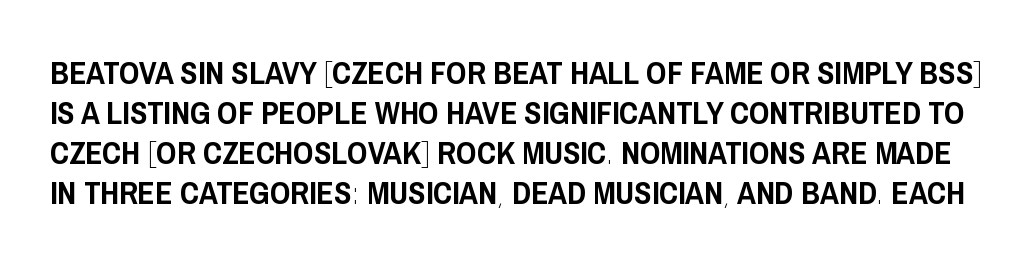
{"serif": "no", "italic": "no", "width": "condensed", "stroke_contrast": "low", "x_height": "large", "monospaced": "no", "underline": "no", "line_spacing": "normal", "line_spacing_ratio": 1.25, "letter_spacing": "normal", "letter_spacing_em": 0.0, "glyph_px": 32}
